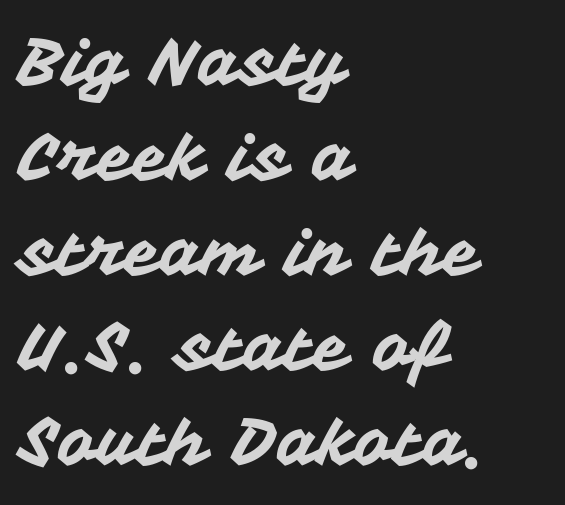
The rows are spaced the way most documents space them. You could call the tracking neutral — neither tight nor loose. The passage is arranged the way most books set body copy — flush left. Does the type have serifs? No, each stem ends abruptly.
